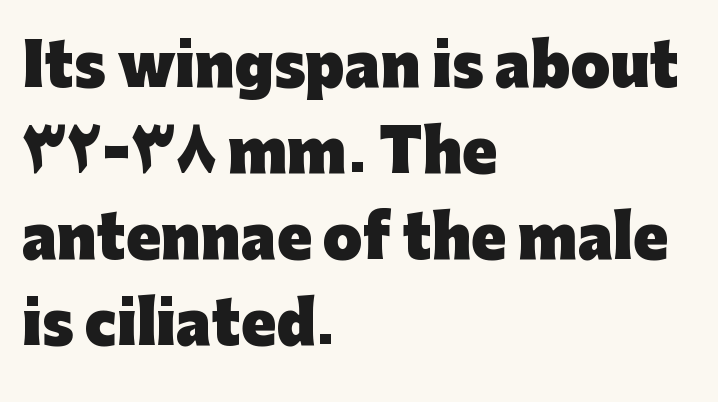
Q: Is the text bold? A: Yes.
Q: Is the text italic (slanted)? A: No, it is upright.
Q: Is the typeface a serif or a sans-serif typeface? A: Sans-serif.
Q: Is the text underlined? A: No.
Q: How is the paragraph aligned? A: Left-aligned.
Q: Is the spacing between letters normal or unusually wide? A: Normal.
Q: Is the spacing between lines tight, normal or loose? A: Normal.
Q: Width (condensed, normal, or wide)? A: Normal.
Q: Stroke contrast? A: Low.
Q: x-height? A: Medium.
Q: Monospaced? A: No.
